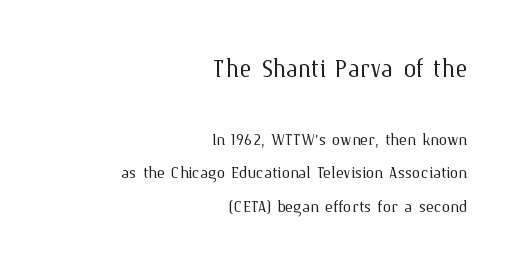
Q: Is the text bold? A: No.
Q: Is the text italic (slanted)? A: No, it is upright.
Q: Is the text underlined? A: No.
Q: How is the paragraph aligned? A: Right-aligned.
Q: Is the spacing between letters normal or unusually wide? A: Normal.
Q: Is the spacing between lines tight, normal or loose? A: Normal.
Q: Which block of text is set in a larger size, the first (top) or the second (bottom)? A: The first (top) one.
Q: Width (condensed, normal, or wide)? A: Normal.
Q: Stroke contrast? A: Medium.
Q: x-height? A: Medium.
Q: Monospaced? A: No.
